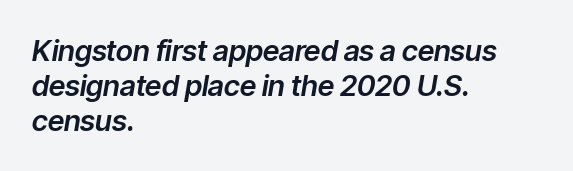
Where is the straight margin? On the left. The passage shown has conventional tracking throughout. Proportional: the letters do not fall into vertical columns. The space directly below the letters is spotless. The font's italic variant was chosen for this text.
